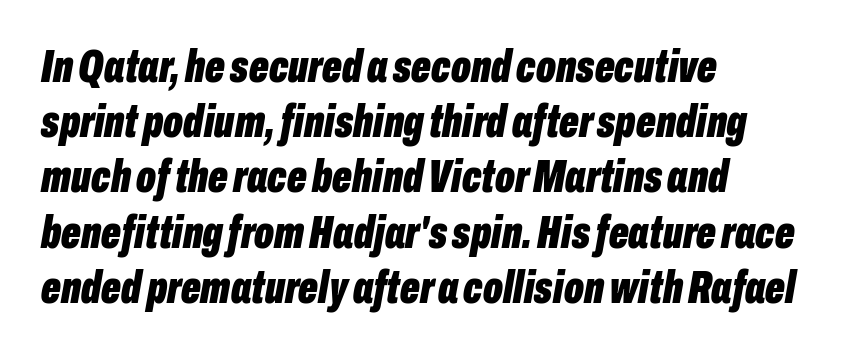
Q: Is the text bold? A: Yes.
Q: Is the text italic (slanted)? A: Yes, it leans right by about 10 degrees.
Q: Is the text underlined? A: No.
Q: How is the paragraph aligned? A: Left-aligned.
Q: Is the spacing between letters normal or unusually wide? A: Normal.
Q: Width (condensed, normal, or wide)? A: Condensed.
Q: Stroke contrast? A: Low.
Q: x-height? A: Medium.
Q: Monospaced? A: No.
